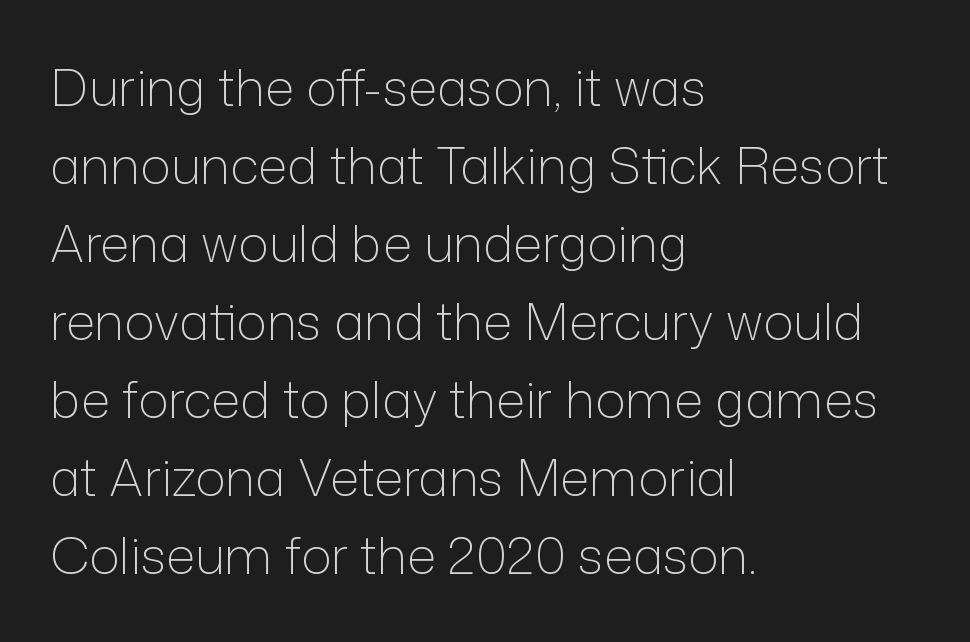
Each letter's strokes conclude bluntly, with no projecting serifs. Successive baselines arrive at the customary interval. The gaps between neighbouring characters are ordinary and unremarkable. Alignment: flush left.
